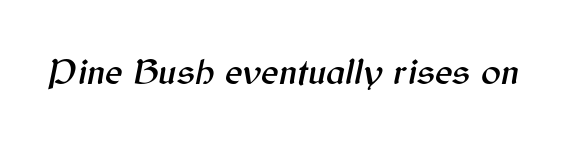
The image shows 37 px text type, italic (leaning right); set normal letter spacing, not underlined; medium stroke contrast and a medium x-height.
